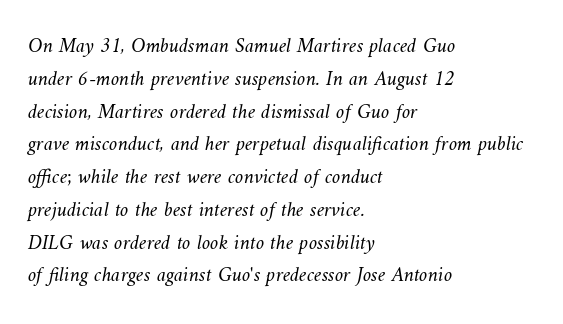
The image shows 21 px text type; set left-aligned, normal line spacing (1.56x), normal letter spacing, not underlined.
